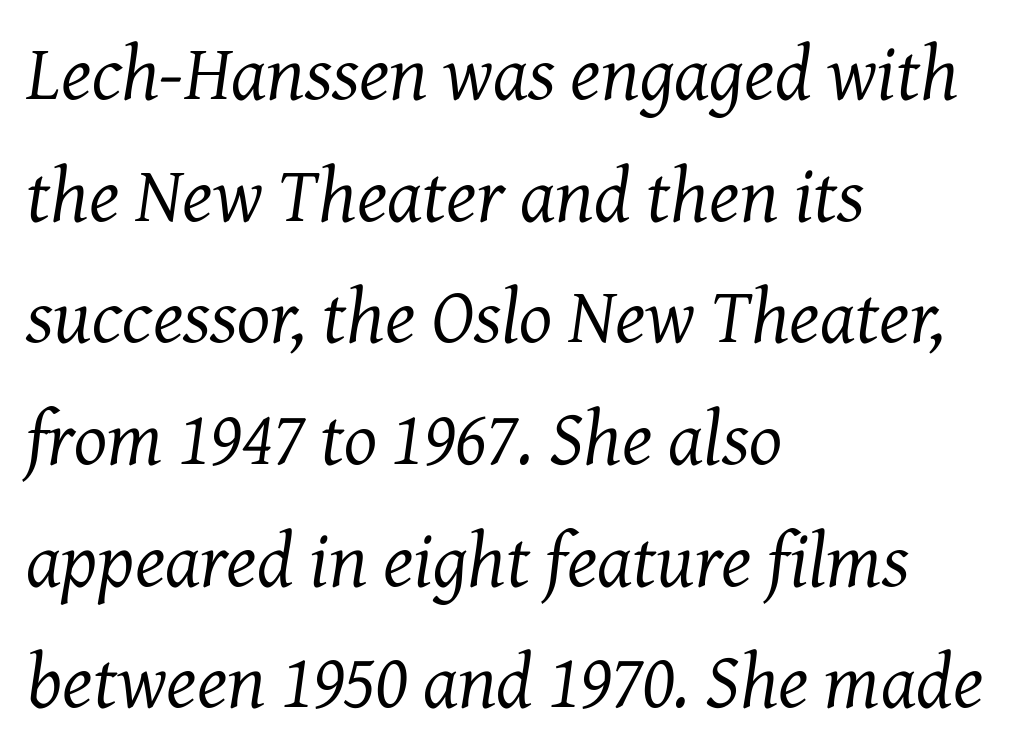
{"serif": "yes", "italic": "yes", "lean": "right", "slant_degrees": 7, "bold": "no", "weight": "regular", "width": "normal", "stroke_contrast": "medium", "x_height": "medium", "monospaced": "no", "underline": "no", "align": "left", "line_spacing": "normal", "line_spacing_ratio": 1.56, "letter_spacing": "normal", "letter_spacing_em": 0.0, "glyph_px": 78}
